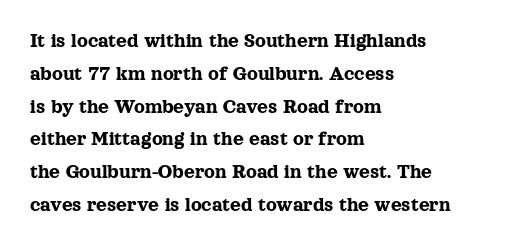
Whoever set this chose a conventional vertical rhythm. Quick note: not italic, upright. Only glyphs here, with clear space below each row. The horizontal fit of the characters is conventional and even. Notice how the passage keeps a crisp vertical edge on the left only.
